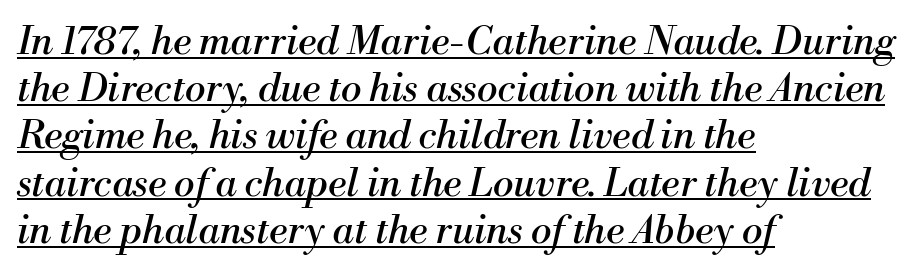
Students, note that the glyphs here touch the page at normal intervals. The cut favours lightness, reaching ordinary text weight at its darkest. Somebody hit Ctrl+U on this one — the words are underlined. Alignment: flush left. The characters display serif detailing at their extremities. You could not count columns in this text — the font is proportionally spaced.
